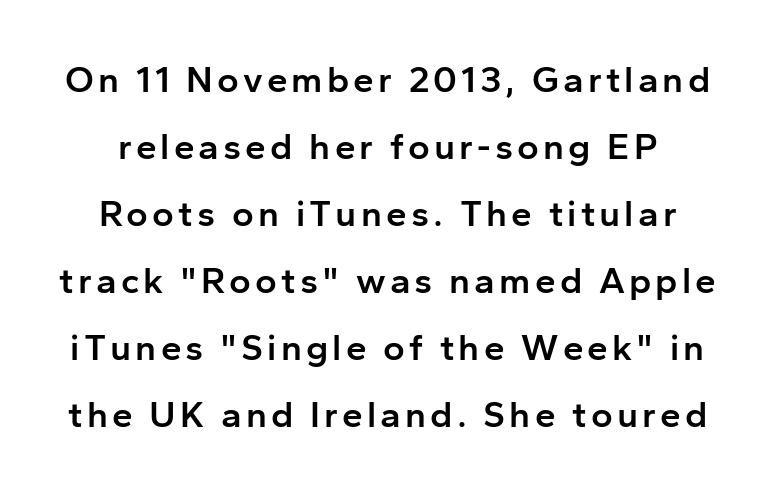
{"serif": "no", "italic": "no", "bold": "semi", "weight": "semibold", "width": "normal", "stroke_contrast": "low", "x_height": "medium", "monospaced": "no", "underline": "no", "line_spacing_ratio": 1.81, "glyph_px": 37}
